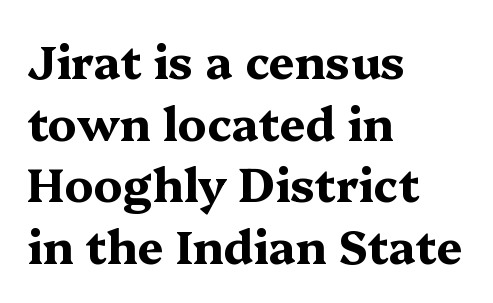
{"serif": "yes", "italic": "no", "bold": "yes", "weight": "bold", "width": "wide", "stroke_contrast": "medium", "x_height": "medium", "monospaced": "no", "underline": "no", "align": "left", "line_spacing": "normal", "line_spacing_ratio": 1.34, "letter_spacing": "normal", "letter_spacing_em": 0.0, "glyph_px": 46}
